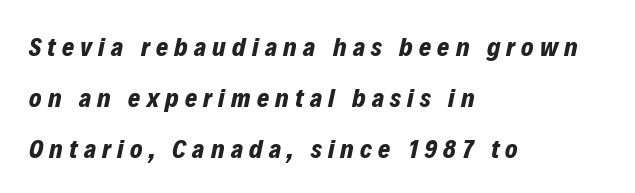
The image shows 26 px bold type, italic (leaning right); set left-aligned, loose line spacing (1.97x), unusually wide letter spacing (+0.24 em), not underlined.
